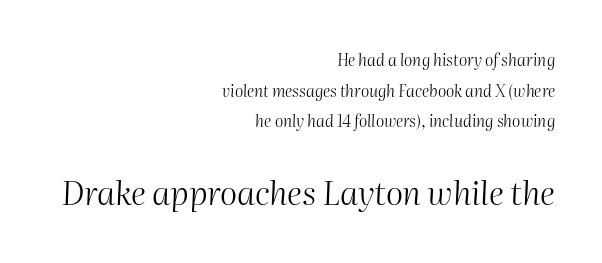
{"italic": "yes", "lean": "right", "slant_degrees": 2, "bold": "no", "weight": "light", "width": "normal", "stroke_contrast": "medium", "x_height": "medium", "monospaced": "no", "underline": "no", "align": "right", "line_spacing": "loose", "line_spacing_ratio": 1.92, "letter_spacing": "normal", "letter_spacing_em": 0.0, "larger_block": "second", "size_ratio": 2.06, "glyph_px": 33}
